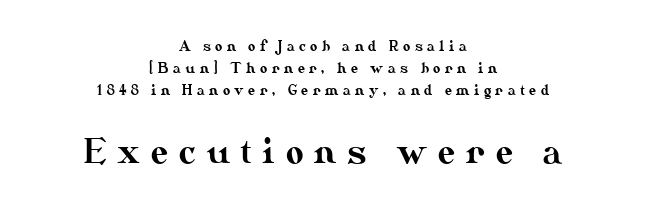
{"italic": "no", "width": "normal", "stroke_contrast": "medium", "x_height": "small", "monospaced": "no", "underline": "no", "align": "center", "line_spacing": "normal", "line_spacing_ratio": 1.56, "letter_spacing": "wide", "letter_spacing_em": 0.32, "larger_block": "second", "size_ratio": 2.43, "glyph_px": 34}
